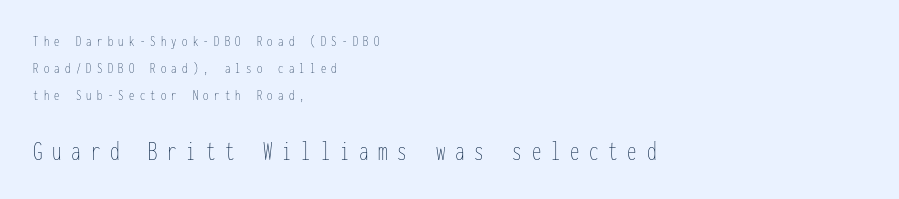
This sample uses an upright cut, with every glyph sitting square on the baseline. Does the bottom block carry the larger type? Yes, it does. The specimen omits any rule beneath the text block's lines. Letters have the restrained weight of plain body copy at most. Left-aligned paragraph, ragged on the right. This rendering widens character spacing well past its baseline value.
